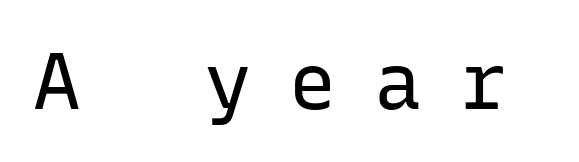
Q: Is the text bold? A: No.
Q: Is the text italic (slanted)? A: No, it is upright.
Q: Is the typeface a serif or a sans-serif typeface? A: Sans-serif.
Q: Is the text underlined? A: No.
Q: Is the spacing between letters normal or unusually wide? A: Unusually wide.
Q: Width (condensed, normal, or wide)? A: Normal.
Q: Stroke contrast? A: Low.
Q: x-height? A: Medium.
Q: Monospaced? A: Yes.
